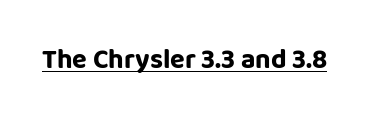
{"italic": "no", "underline": "yes", "letter_spacing": "normal", "letter_spacing_em": 0.0, "glyph_px": 27}
